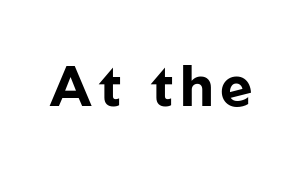
The image shows 56 px bold sans-serif type, upright; set not underlined; low stroke contrast and a medium x-height.
